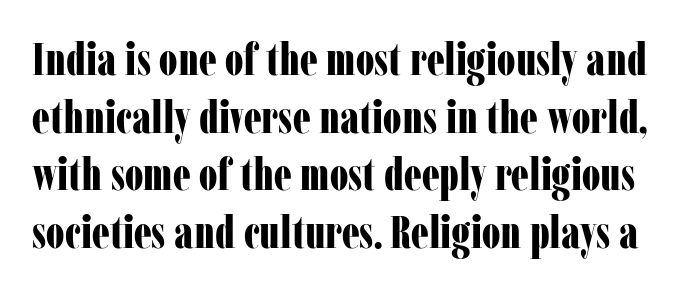
{"serif": "yes", "italic": "no", "bold": "yes", "weight": "bold", "width": "condensed", "stroke_contrast": "low", "x_height": "medium", "monospaced": "no", "underline": "no", "line_spacing": "normal", "line_spacing_ratio": 1.28, "letter_spacing": "normal", "letter_spacing_em": 0.0, "glyph_px": 45}
